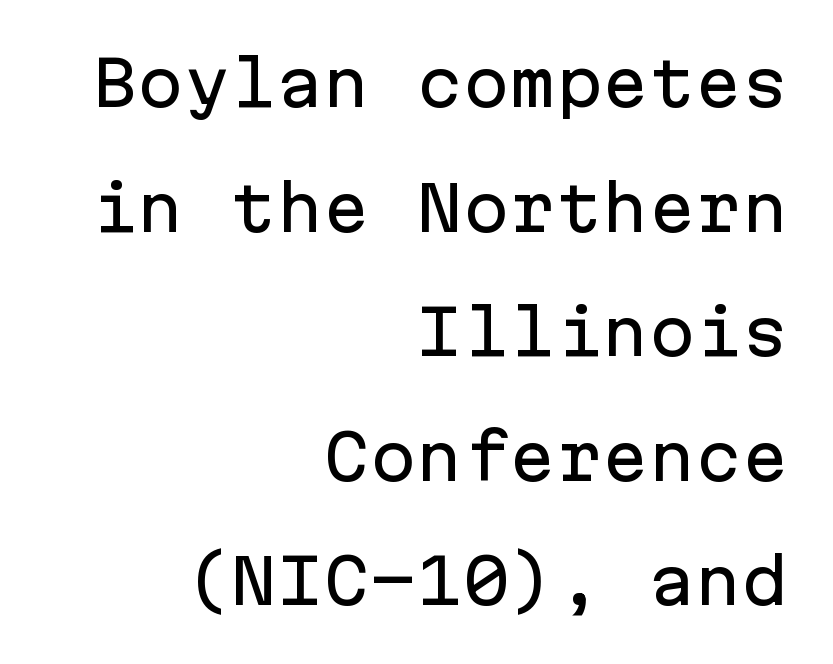
Every row of glyphs terminates at an identical x-position on the right. Posture: vertical. In terms of leading, this rendering errs on the spacious side. Look at the bottom of the vertical strokes: they stop flat, with no serifs.
